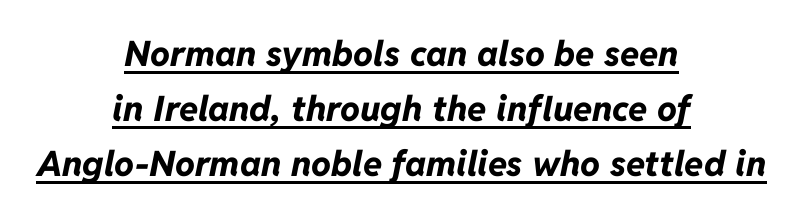
Honestly, the letter spacing is just normal — you wouldn't notice it. Its strokes are broad and dark, the hallmark of bold type. The space between consecutive lines is moderate. The font's italic variant was chosen for this text. Students, observe the line beneath the letters — that is underlining. Does the copy run flush right? No — it is centered line by line.
